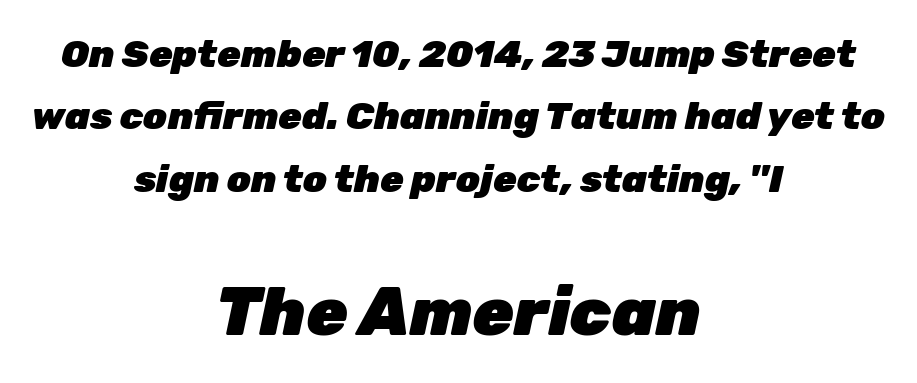
Q: Is the text bold? A: Yes.
Q: Is the text italic (slanted)? A: Yes, it leans right by about 12 degrees.
Q: Is the text underlined? A: No.
Q: How is the paragraph aligned? A: Centered.
Q: Is the spacing between letters normal or unusually wide? A: Normal.
Q: Is the spacing between lines tight, normal or loose? A: Normal.
Q: Which block of text is set in a larger size, the first (top) or the second (bottom)? A: The second (bottom) one.
Q: Width (condensed, normal, or wide)? A: Normal.
Q: Stroke contrast? A: Low.
Q: x-height? A: Medium.
Q: Monospaced? A: No.
